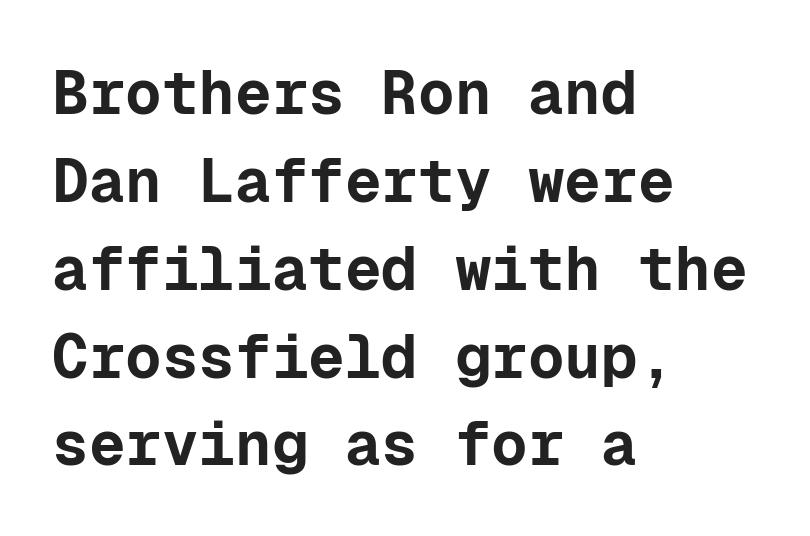
Q: Is the text bold? A: Yes.
Q: Is the text italic (slanted)? A: No, it is upright.
Q: Is the typeface a serif or a sans-serif typeface? A: Sans-serif.
Q: Is the text underlined? A: No.
Q: How is the paragraph aligned? A: Left-aligned.
Q: Is the spacing between letters normal or unusually wide? A: Normal.
Q: Is the spacing between lines tight, normal or loose? A: Normal.
Q: Width (condensed, normal, or wide)? A: Normal.
Q: Stroke contrast? A: Low.
Q: x-height? A: Medium.
Q: Monospaced? A: Yes.
